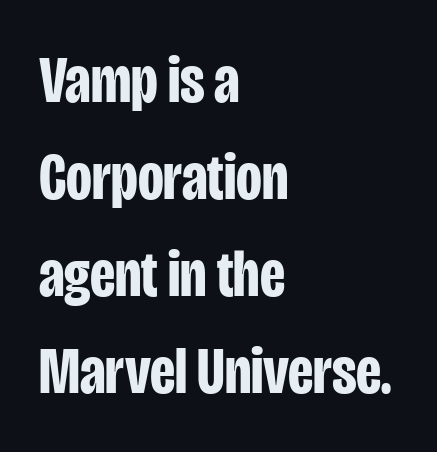
Q: Is the text bold? A: Yes.
Q: Is the text italic (slanted)? A: No, it is upright.
Q: Is the typeface a serif or a sans-serif typeface? A: Sans-serif.
Q: Is the text underlined? A: No.
Q: How is the paragraph aligned? A: Left-aligned.
Q: Is the spacing between letters normal or unusually wide? A: Normal.
Q: Is the spacing between lines tight, normal or loose? A: Normal.
Q: Width (condensed, normal, or wide)? A: Condensed.
Q: Stroke contrast? A: Low.
Q: x-height? A: Large.
Q: Monospaced? A: No.
